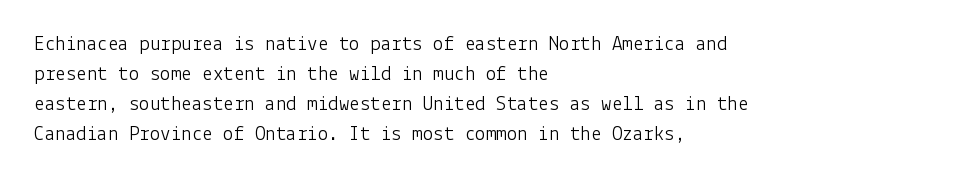
{"italic": "no", "bold": "no", "underline": "no", "align": "left", "line_spacing": "normal", "line_spacing_ratio": 1.43, "letter_spacing": "normal", "letter_spacing_em": 0.0, "glyph_px": 21}
